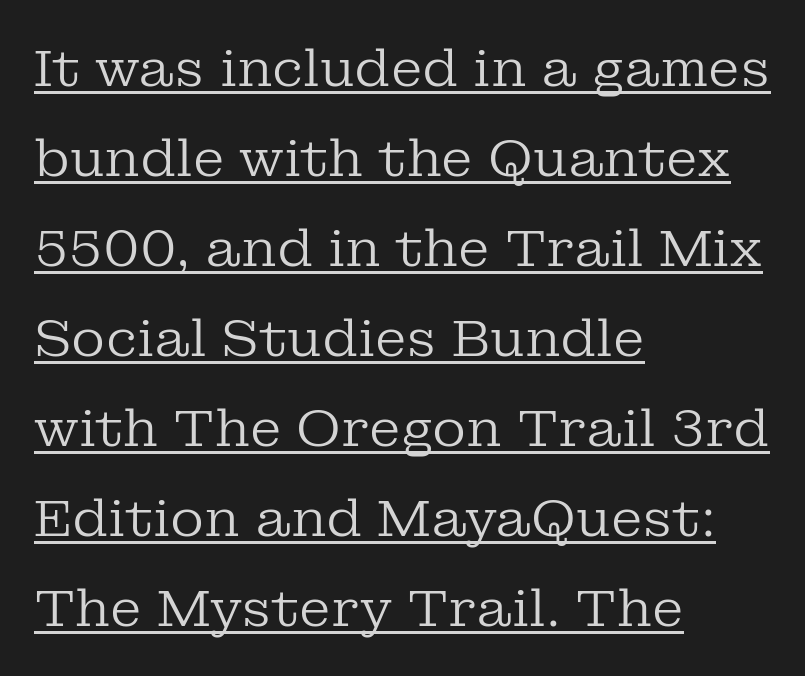
Alignment: flush left. Nobody touched the tracking dial on this one. The font is comparable to plain body text, perhaps lighter. The rendering uses natural spacing where letterforms have individual widths. Are there feet on the stems? There are — it's a serif.
